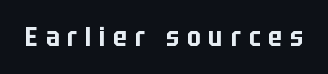
Q: Is the text italic (slanted)? A: No, it is upright.
Q: Is the text underlined? A: No.
Q: Is the spacing between letters normal or unusually wide? A: Unusually wide.
